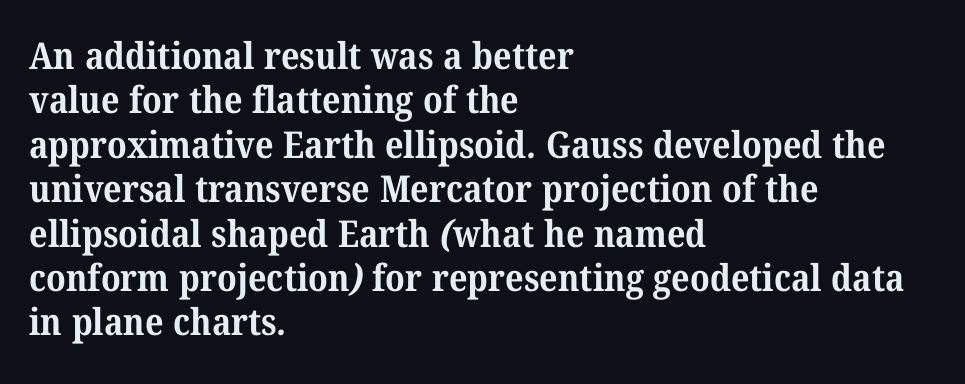
The image shows 37 px bold serif type; set left-aligned, line spacing 1.2x, normal letter spacing, not underlined; medium stroke contrast and a medium x-height.
